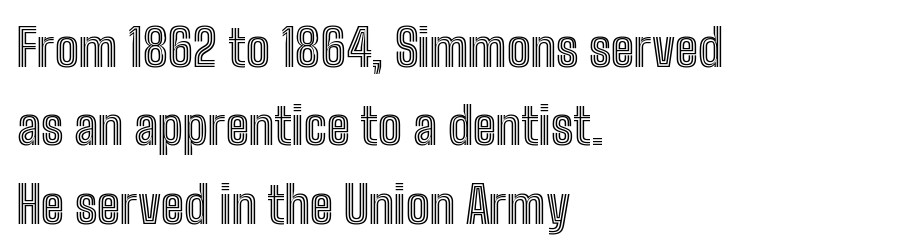
The image shows 50 px condensed type, upright; set left-aligned, normal line spacing (1.57x), normal letter spacing, not underlined; a medium x-height.
